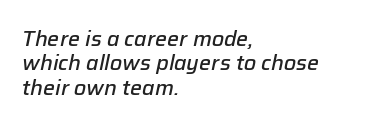
Any mark beneath the type? The region is blank. Tracking value appears to be zero — textbook default spacing. The glyphs look as if they've been sheared to an angle. Reading down the block, your eye returns to a fixed left position each line.
